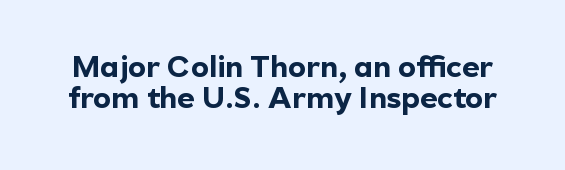
Think of a printed novel: that variable character pitch is what you see here. The letters stand upright; this is a roman face. Tracking value appears to be zero — textbook default spacing. As a designer I'd log this as weight 700, bold.
